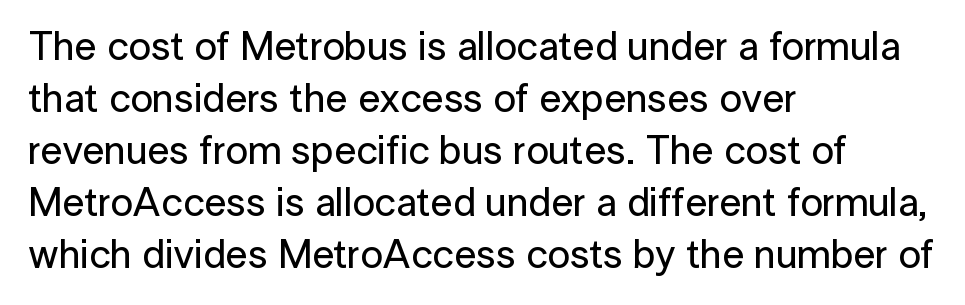
{"serif": "no", "italic": "no", "width": "normal", "stroke_contrast": "low", "x_height": "medium", "monospaced": "no", "underline": "no", "align": "left", "line_spacing": "normal", "line_spacing_ratio": 1.3, "letter_spacing": "normal", "letter_spacing_em": 0.0, "glyph_px": 40}
